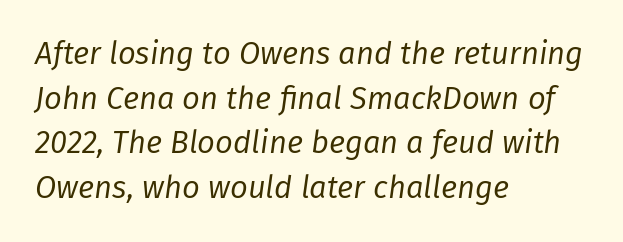
The image shows 31 px regular-weight type, italic (leaning right); set left-aligned, normal line spacing (1.44x), normal letter spacing, not underlined; low stroke contrast and a medium x-height.
